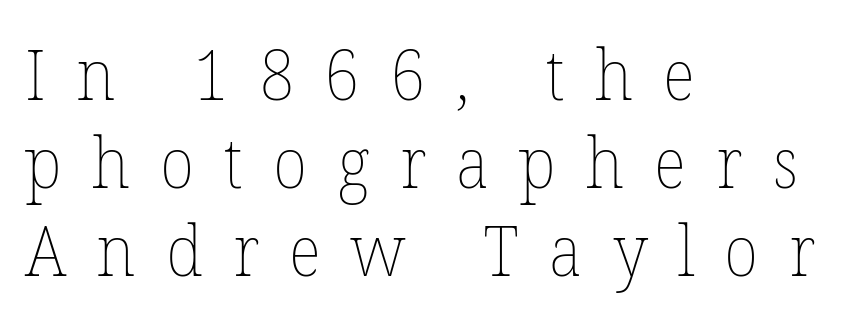
{"italic": "no", "bold": "no", "weight": "thin", "width": "normal", "stroke_contrast": "low", "x_height": "medium", "monospaced": "no", "underline": "no", "align": "left", "line_spacing": "normal", "line_spacing_ratio": 1.26, "letter_spacing": "wide", "letter_spacing_em": 0.43, "glyph_px": 70}
